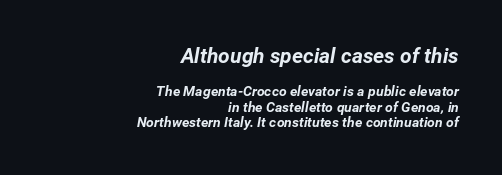
The passage shown is not underscored anywhere. Regarding leading, the lines here are crowded together. There is no visible air inserted between adjacent glyphs. Here the first block reads like a headline and the second like body copy.
